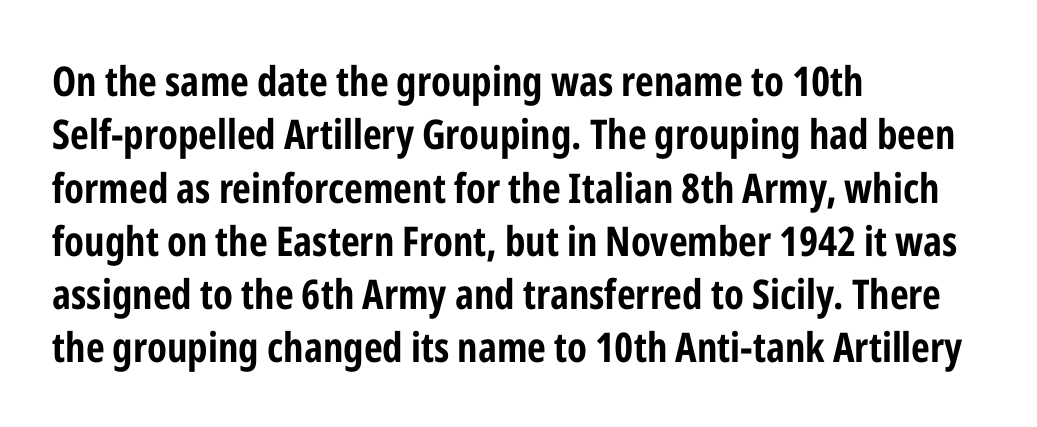
The image shows 41 px bold, condensed sans-serif type, upright; set left-aligned, normal line spacing (1.3x), normal letter spacing, not underlined; low stroke contrast and a medium x-height.
